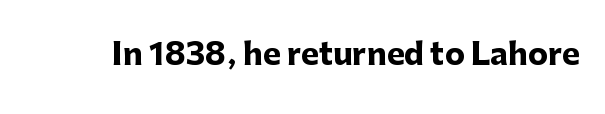
A typesetter would call this proportional, since set widths differ per character. Rule under the text: the space is simply empty. Nope, no serifs anywhere on these letters. Does the lettering tilt? It doesn't — this is upright. Spacing between characters is what you'd get straight out of the box. Emphasis by weight is at full strength: bold.
